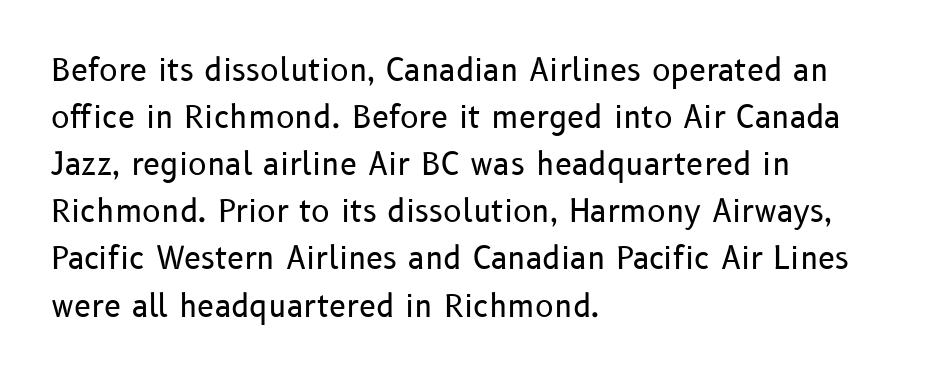
The image shows 31 px regular-weight sans-serif type, upright; set left-aligned, normal line spacing (1.52x), normal letter spacing, not underlined; low stroke contrast and a medium x-height.
